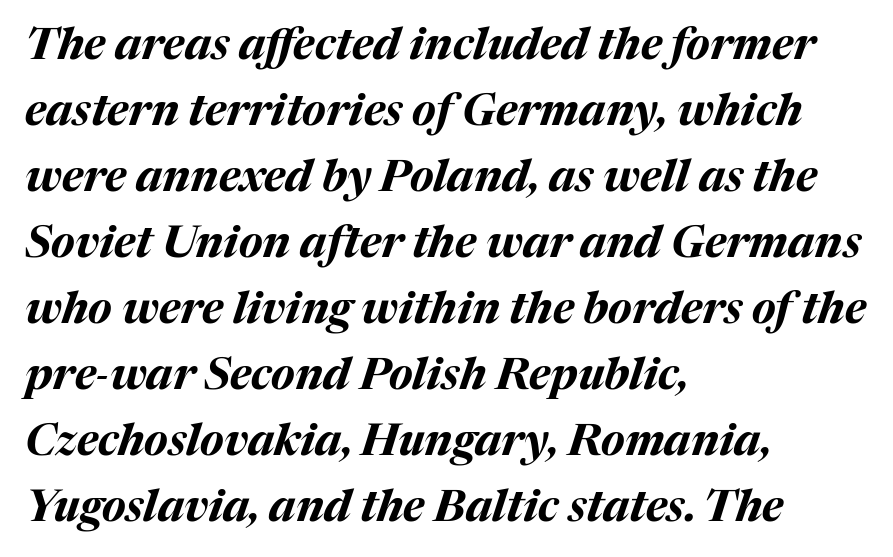
Strokes here are thick enough to call this a true bold. The foot of each line stays bare and open. In terms of leading, this rendering sits right in the middle. Compared with typical body copy, the letter spacing here is the same. Quick note: italic. Here the designer chose a conventional face with non-uniform glyph widths.
